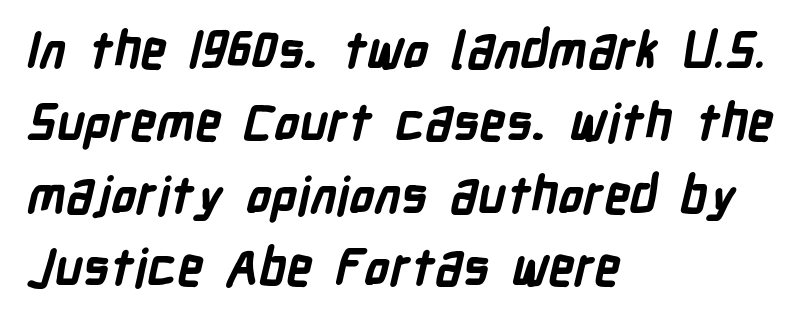
Q: Is the text bold? A: Yes.
Q: Is the typeface a serif or a sans-serif typeface? A: Sans-serif.
Q: Is the text underlined? A: No.
Q: How is the paragraph aligned? A: Left-aligned.
Q: Is the spacing between letters normal or unusually wide? A: Normal.
Q: Is the spacing between lines tight, normal or loose? A: Normal.
Q: Width (condensed, normal, or wide)? A: Condensed.
Q: Stroke contrast? A: Low.
Q: x-height? A: Medium.
Q: Monospaced? A: No.
